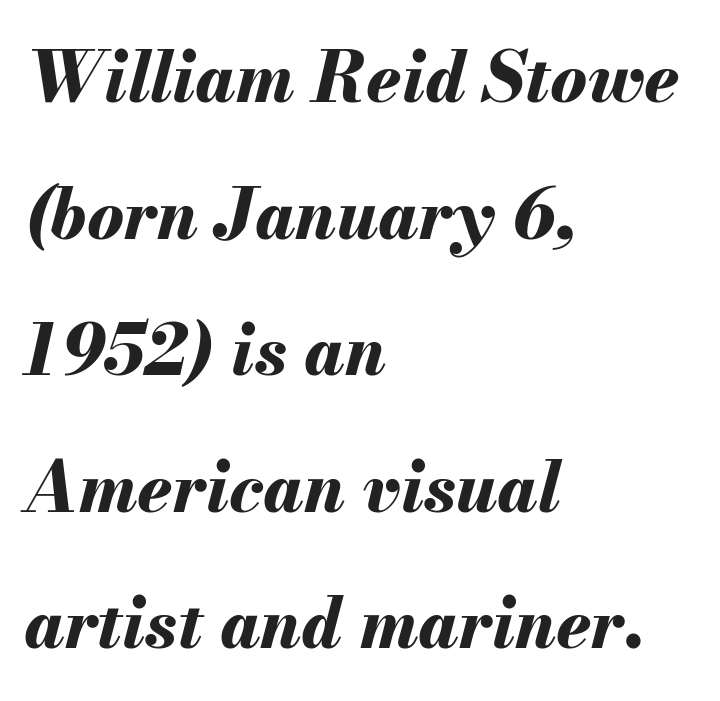
Q: Is the text bold? A: Yes.
Q: Is the text italic (slanted)? A: Yes, it leans right by about 13 degrees.
Q: Is the text underlined? A: No.
Q: How is the paragraph aligned? A: Left-aligned.
Q: Is the spacing between letters normal or unusually wide? A: Normal.
Q: Is the spacing between lines tight, normal or loose? A: Loose.
Q: Width (condensed, normal, or wide)? A: Normal.
Q: Stroke contrast? A: Medium.
Q: x-height? A: Small.
Q: Monospaced? A: No.
